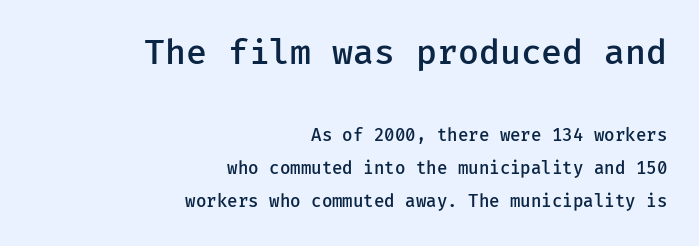
{"serif": "no", "italic": "no", "bold": "semi", "weight": "semibold", "width": "normal", "stroke_contrast": "low", "x_height": "medium", "underline": "no", "align": "right", "line_spacing": "loose", "line_spacing_ratio": 1.94, "letter_spacing": "normal", "letter_spacing_em": 0.0, "larger_block": "first", "size_ratio": 2.0, "glyph_px": 34}
